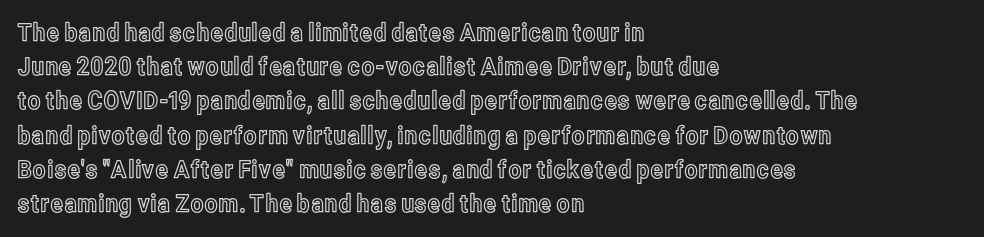
The lettering holds an erect, upright posture throughout. Nobody drew a line under any word here. This rendering uses left alignment, leaving the right contour irregular. Each new line begins a customary step beneath the previous one. Students, note that the glyphs here touch the page at normal intervals.
